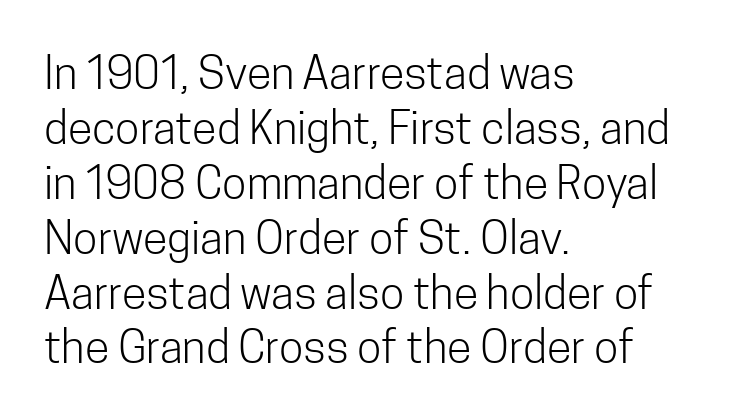
The image shows 45 px light, condensed sans-serif type, upright; set left-aligned, line spacing 1.22x, normal letter spacing, not underlined; low stroke contrast and a medium x-height.
